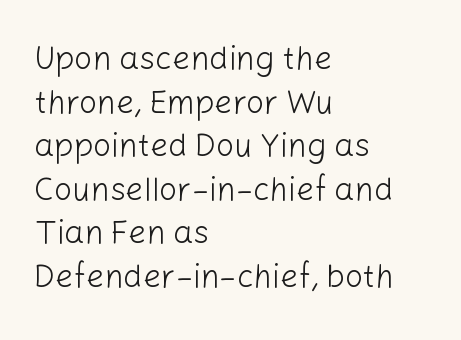
{"serif": "no", "italic": "no", "bold": "no", "weight": "light", "width": "normal", "stroke_contrast": "low", "x_height": "medium", "monospaced": "no", "underline": "no", "align": "left", "line_spacing": "normal", "line_spacing_ratio": 1.36, "letter_spacing": "normal", "letter_spacing_em": 0.0, "glyph_px": 32}
